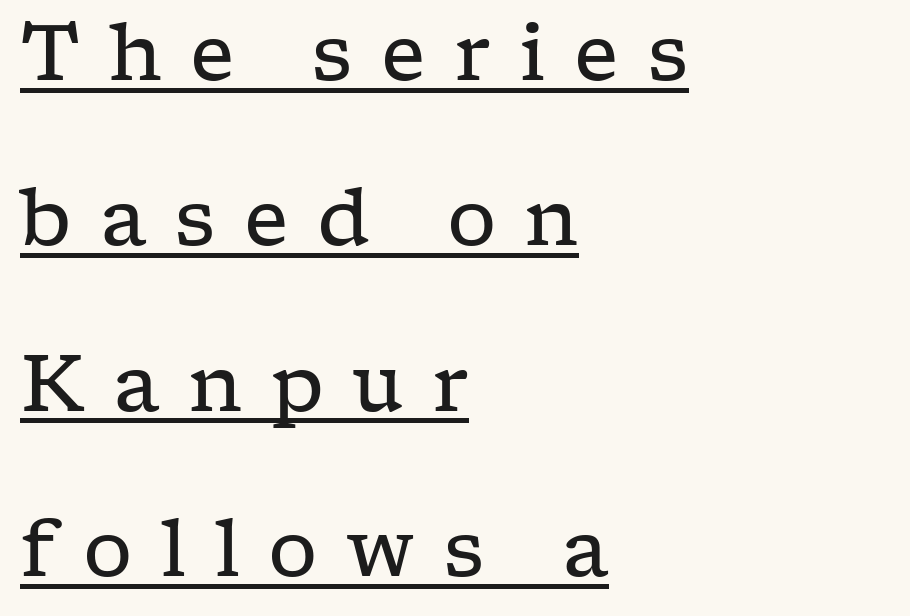
{"serif": "yes", "italic": "no", "bold": "no", "weight": "regular", "width": "wide", "stroke_contrast": "low", "x_height": "medium", "monospaced": "no", "underline": "yes", "align": "left", "line_spacing": "loose", "line_spacing_ratio": 2.12, "letter_spacing": "wide", "letter_spacing_em": 0.36, "glyph_px": 78}
